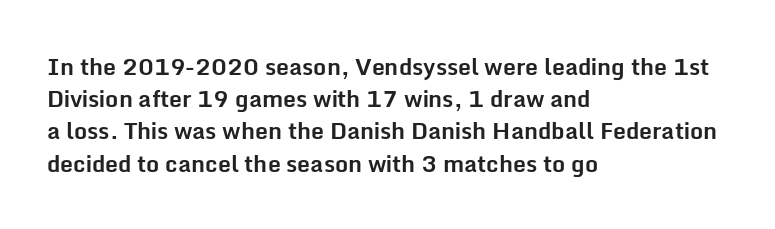
Teacher's note: observe the even left margin — that is flush-left alignment. Tracking here is standard; glyphs follow each other at the usual distance. Horizontal bands of white between lines are of average thickness. Is the type bold? Yes — the strokes are clearly thick and heavy. This is the regular roman posture of the typeface.
